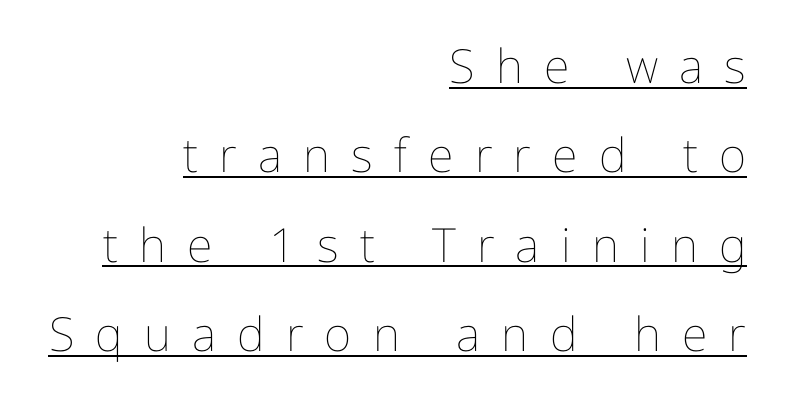
Q: Is the text bold? A: No.
Q: Is the text italic (slanted)? A: No, it is upright.
Q: Is the text underlined? A: Yes.
Q: How is the paragraph aligned? A: Right-aligned.
Q: Is the spacing between letters normal or unusually wide? A: Unusually wide.
Q: Is the spacing between lines tight, normal or loose? A: Loose.
Q: Width (condensed, normal, or wide)? A: Normal.
Q: Stroke contrast? A: Low.
Q: x-height? A: Medium.
Q: Monospaced? A: No.
